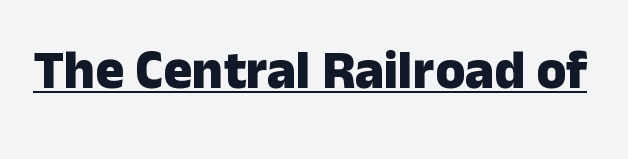
The image shows 54 px heavy sans-serif type, upright; set normal letter spacing, underlined; low stroke contrast and a medium x-height.
